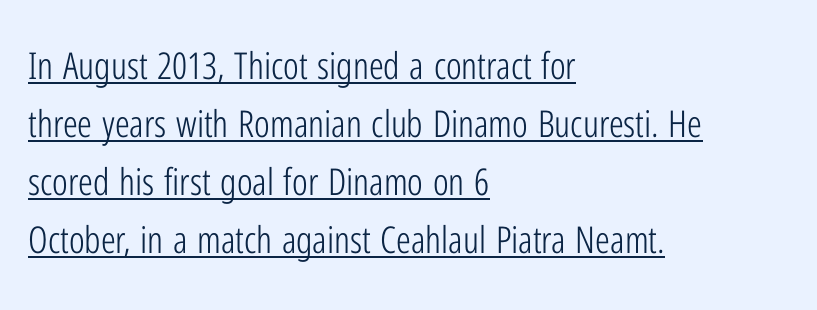
Q: Is the text bold? A: No.
Q: Is the text italic (slanted)? A: No, it is upright.
Q: Is the typeface a serif or a sans-serif typeface? A: Sans-serif.
Q: Is the text underlined? A: Yes.
Q: How is the paragraph aligned? A: Left-aligned.
Q: Is the spacing between letters normal or unusually wide? A: Normal.
Q: Is the spacing between lines tight, normal or loose? A: Normal.
Q: Width (condensed, normal, or wide)? A: Condensed.
Q: Stroke contrast? A: Low.
Q: x-height? A: Medium.
Q: Monospaced? A: No.
